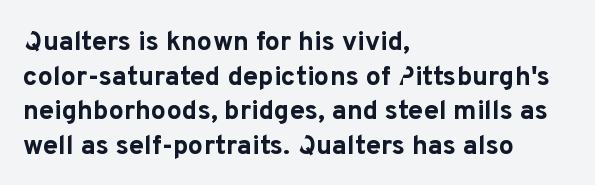
Compared with typical body copy, the letter spacing here is the same. The setting favours the left margin, as ordinary paragraphs usually do. Heft: maximum for text — a bold. Beneath every word, the page is bare. Successive baselines arrive at the customary interval. These lines were composed using upright roman letters.
